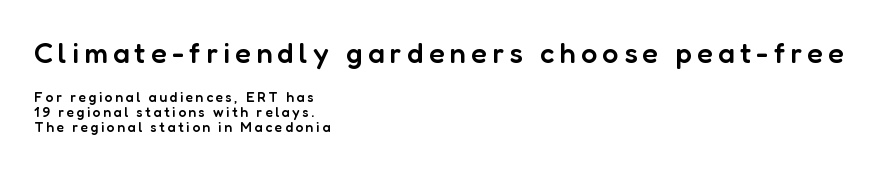
Q: Is the text bold? A: Semi-bold.
Q: Is the text italic (slanted)? A: No, it is upright.
Q: Is the typeface a serif or a sans-serif typeface? A: Sans-serif.
Q: Is the text underlined? A: No.
Q: How is the paragraph aligned? A: Left-aligned.
Q: Is the spacing between lines tight, normal or loose? A: Tight.
Q: Which block of text is set in a larger size, the first (top) or the second (bottom)? A: The first (top) one.
Q: Width (condensed, normal, or wide)? A: Normal.
Q: Stroke contrast? A: Low.
Q: x-height? A: Medium.
Q: Monospaced? A: No.
